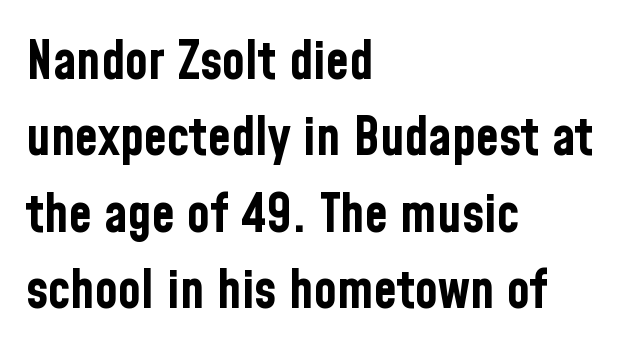
Q: Is the text bold? A: Yes.
Q: Is the text italic (slanted)? A: No, it is upright.
Q: Is the typeface a serif or a sans-serif typeface? A: Sans-serif.
Q: Is the text underlined? A: No.
Q: How is the paragraph aligned? A: Left-aligned.
Q: Is the spacing between letters normal or unusually wide? A: Normal.
Q: Is the spacing between lines tight, normal or loose? A: Normal.
Q: Width (condensed, normal, or wide)? A: Condensed.
Q: Stroke contrast? A: Low.
Q: x-height? A: Medium.
Q: Monospaced? A: No.
